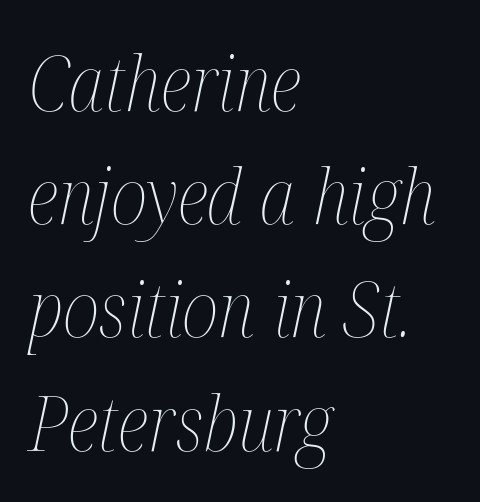
Q: Is the text bold? A: No.
Q: Is the text italic (slanted)? A: Yes, it leans right by about 12 degrees.
Q: Is the text underlined? A: No.
Q: How is the paragraph aligned? A: Left-aligned.
Q: Is the spacing between letters normal or unusually wide? A: Normal.
Q: Is the spacing between lines tight, normal or loose? A: Normal.
Q: Width (condensed, normal, or wide)? A: Condensed.
Q: Stroke contrast? A: Medium.
Q: x-height? A: Medium.
Q: Monospaced? A: No.
